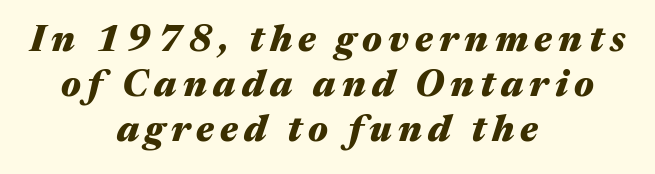
In CSS terms this would be text-align: center. Italic? Definitely — the glyphs are oblique. Think of a printed novel: that variable character pitch is what you see here. The words here are not underlined.
